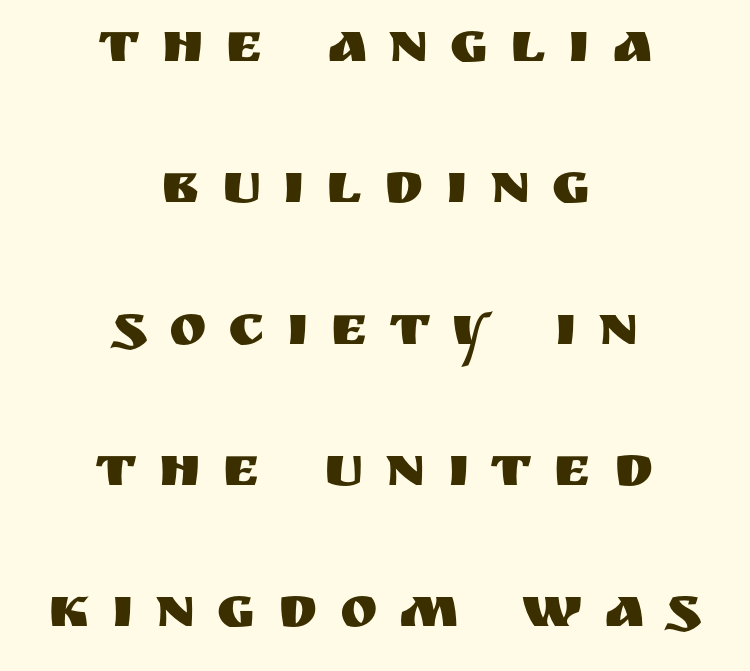
Vertical spacing — loose. The horizontal fit of the characters is loose and conspicuously gappy. The specimen reads as upright at a glance. Notice how the passage keeps no hard edge, just a central spine. The designer went with a sans here, leaving each stem footless.
